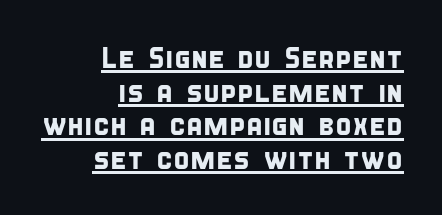
Q: Is the typeface a serif or a sans-serif typeface? A: Sans-serif.
Q: Is the text underlined? A: Yes.
Q: How is the paragraph aligned? A: Right-aligned.
Q: Is the spacing between letters normal or unusually wide? A: Normal.
Q: Is the spacing between lines tight, normal or loose? A: Tight.
Q: Width (condensed, normal, or wide)? A: Condensed.
Q: Stroke contrast? A: Low.
Q: x-height? A: Large.
Q: Monospaced? A: No.
